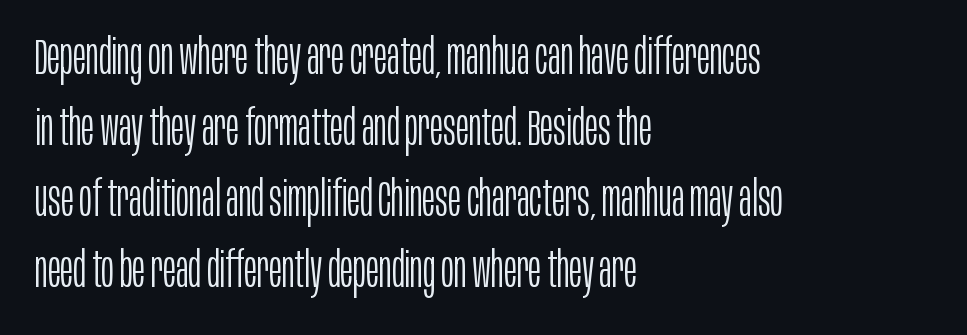
The image shows 49 px light, condensed sans-serif type, upright; set left-aligned, normal line spacing (1.45x), normal letter spacing, not underlined; low stroke contrast and a large x-height.
